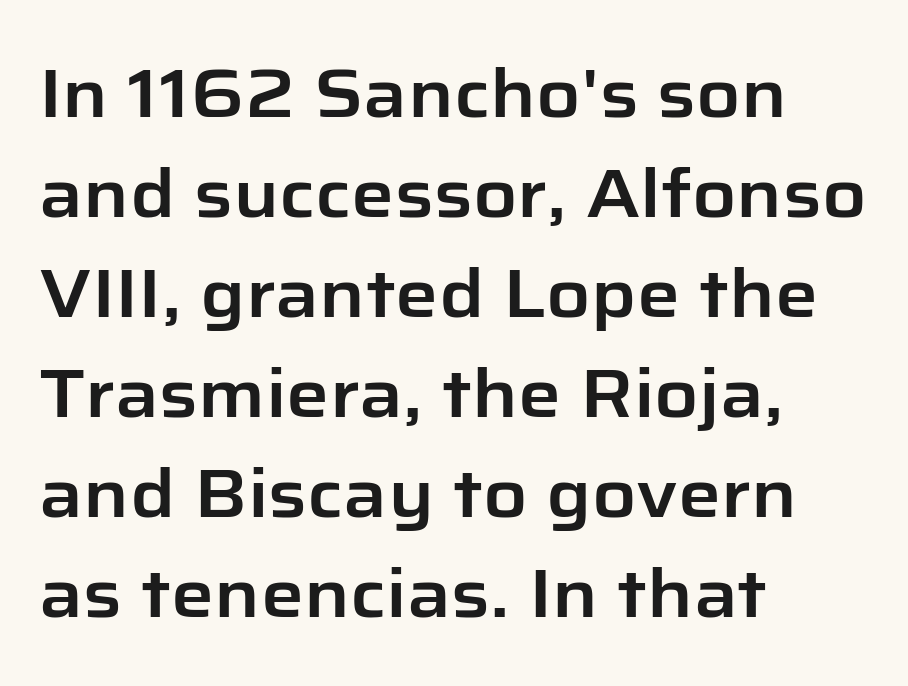
{"serif": "no", "italic": "no", "width": "normal", "stroke_contrast": "low", "x_height": "medium", "monospaced": "no", "underline": "no", "align": "left", "line_spacing": "normal", "line_spacing_ratio": 1.47, "letter_spacing": "normal", "letter_spacing_em": 0.0, "glyph_px": 68}
